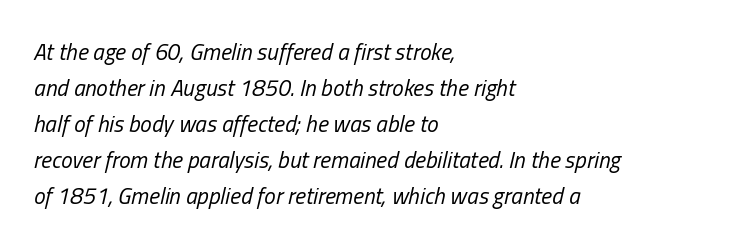
The image shows 23 px text type, italic (leaning right); set left-aligned, normal line spacing (1.56x), normal letter spacing, not underlined.
